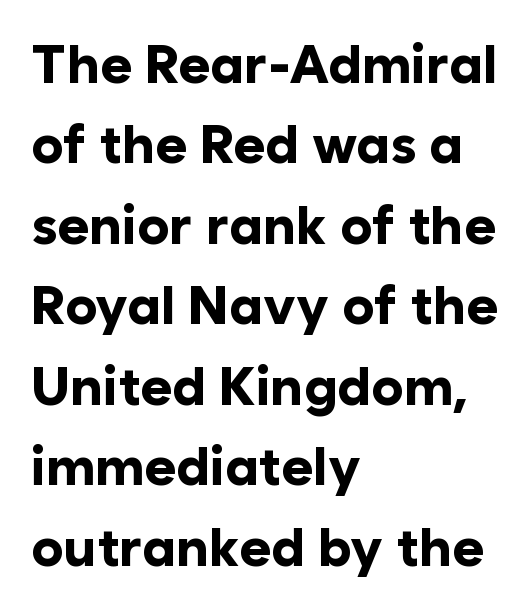
{"serif": "no", "italic": "no", "bold": "yes", "weight": "bold", "width": "normal", "stroke_contrast": "low", "x_height": "medium", "monospaced": "no", "underline": "no", "align": "left", "line_spacing": "normal", "line_spacing_ratio": 1.49, "letter_spacing": "normal", "letter_spacing_em": 0.0, "glyph_px": 54}
